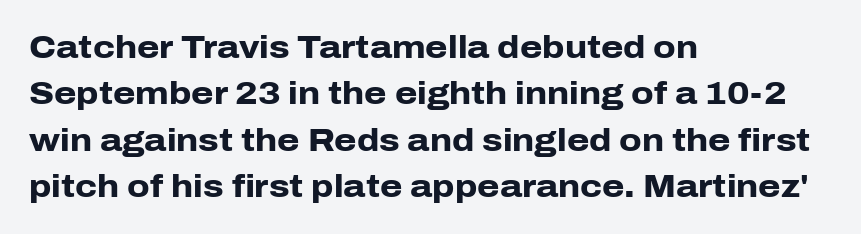
Q: Is the text bold? A: Yes.
Q: Is the text italic (slanted)? A: No, it is upright.
Q: Is the typeface a serif or a sans-serif typeface? A: Sans-serif.
Q: Is the text underlined? A: No.
Q: How is the paragraph aligned? A: Left-aligned.
Q: Is the spacing between letters normal or unusually wide? A: Normal.
Q: Is the spacing between lines tight, normal or loose? A: Normal.
Q: Width (condensed, normal, or wide)? A: Normal.
Q: Stroke contrast? A: Low.
Q: x-height? A: Medium.
Q: Monospaced? A: No.
